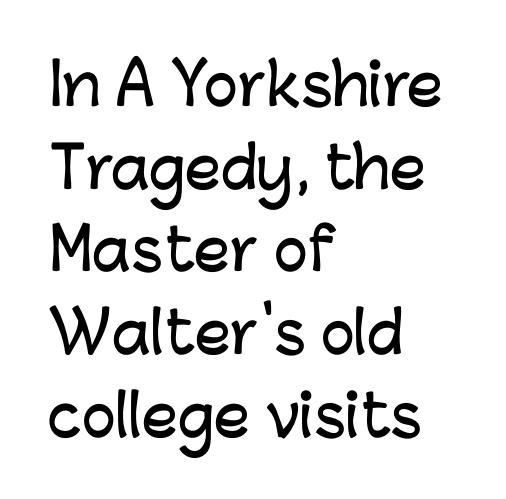
Q: Is the text italic (slanted)? A: No, it is upright.
Q: Is the typeface a serif or a sans-serif typeface? A: Sans-serif.
Q: Is the text underlined? A: No.
Q: How is the paragraph aligned? A: Left-aligned.
Q: Is the spacing between letters normal or unusually wide? A: Normal.
Q: Is the spacing between lines tight, normal or loose? A: Normal.
Q: Width (condensed, normal, or wide)? A: Normal.
Q: Stroke contrast? A: Low.
Q: x-height? A: Medium.
Q: Monospaced? A: No.
